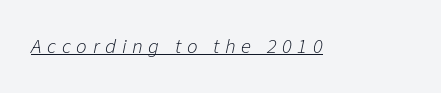
The string is rendered with underlining switched on. The font sits on the lighter half of the weight spectrum, regular included. Italic? Definitely — the glyphs are oblique. The face used here is rendered with a markedly widened letterfit.
